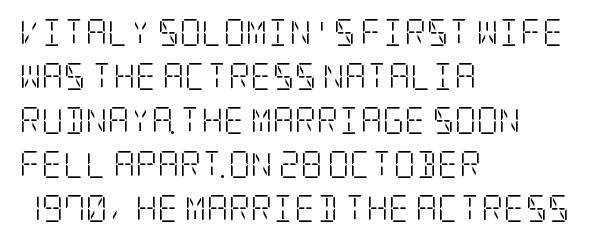
Q: Is the text bold? A: No.
Q: Is the text italic (slanted)? A: No, it is upright.
Q: Is the text underlined? A: No.
Q: How is the paragraph aligned? A: Left-aligned.
Q: Is the spacing between letters normal or unusually wide? A: Normal.
Q: Is the spacing between lines tight, normal or loose? A: Normal.
